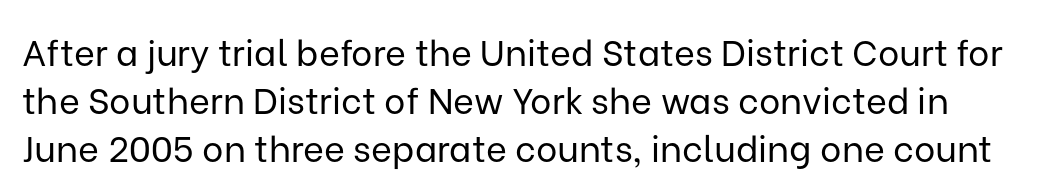
Weight class: somewhere from thin through regular. The lines sit at an ordinary, default distance from one another. The text was rendered using a sans face with plain stroke endings. Bare-footed words on every line.
